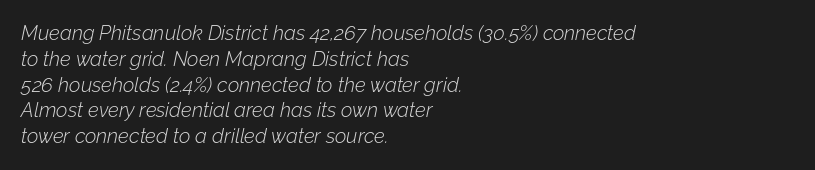
The image shows 20 px text type, italic (leaning right); set left-aligned, normal line spacing (1.29x), normal letter spacing, not underlined.
